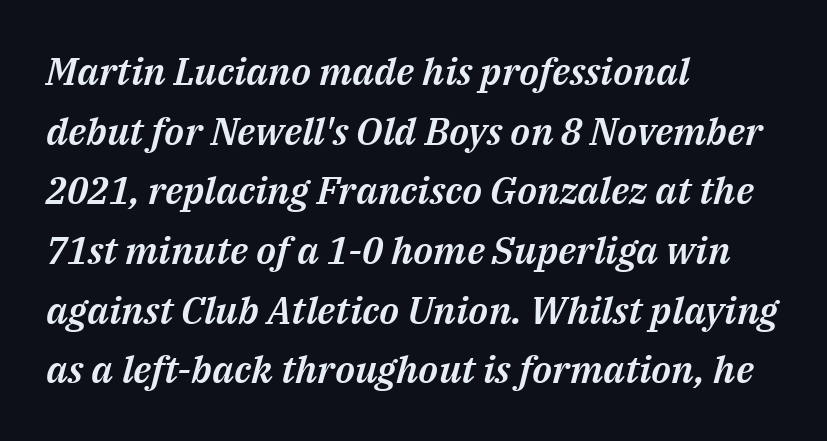
Caption: standard tracking, unaltered. This sample uses an oblique cut, with every glyph tilted off the vertical. In terms of leading, this rendering sits right in the middle. Think of a printed novel: that variable character pitch is what you see here.
